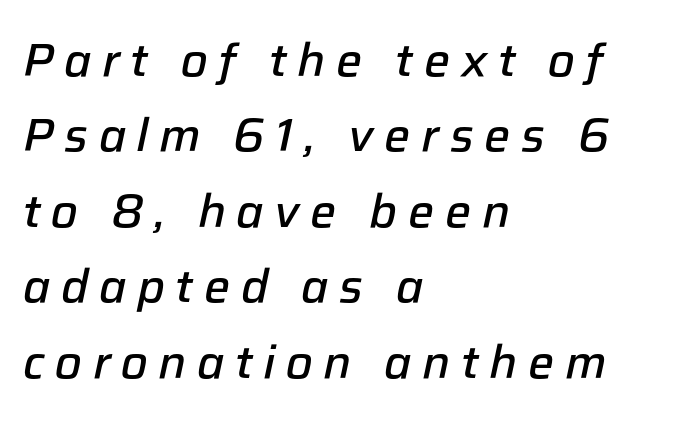
Quick note: underline off. This sample uses expanded letter spacing, leaving extra air between glyphs. If you drew a line through each stem, it would be angled. Proportional: the letters do not fall into vertical columns. The face used here is a semibold: visibly heavier than regular, lighter than bold. The block of text has a typical density, with ordinary space between rows.
